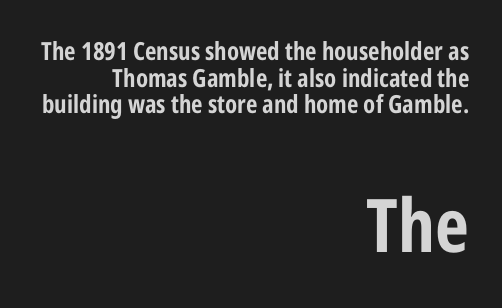
The image shows 74 px bold, condensed sans-serif type, upright; set right-aligned, tight line spacing (1.07x), normal letter spacing, not underlined; the second (bottom) block is 2.96x larger; low stroke contrast and a medium x-height.
